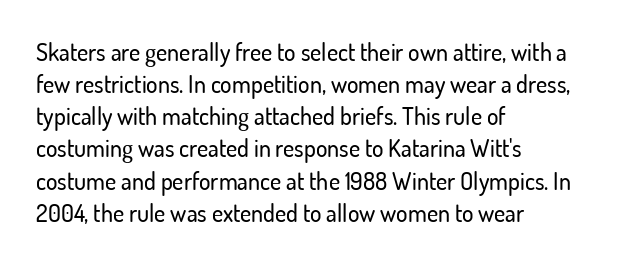
Q: Is the text italic (slanted)? A: No, it is upright.
Q: Is the text underlined? A: No.
Q: How is the paragraph aligned? A: Left-aligned.
Q: Is the spacing between letters normal or unusually wide? A: Normal.
Q: Is the spacing between lines tight, normal or loose? A: Normal.
